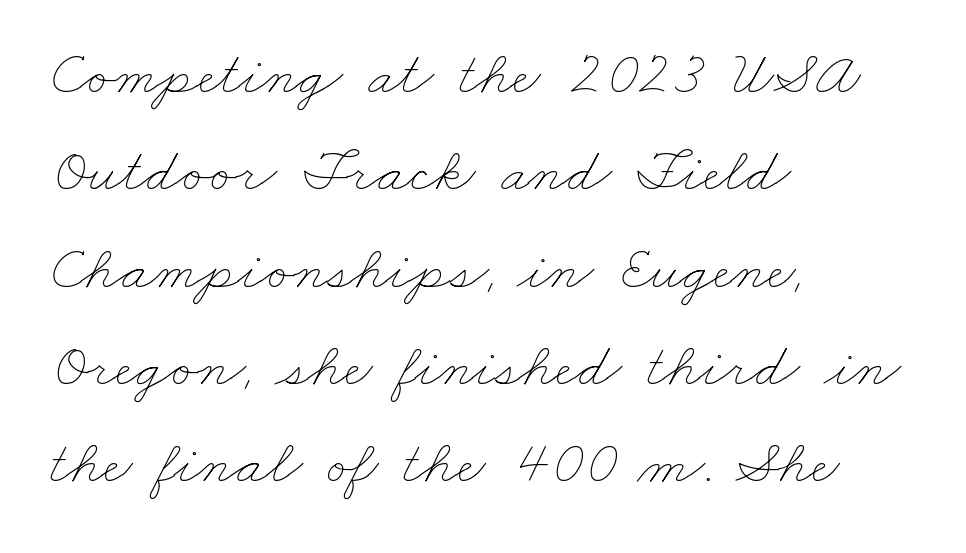
The image shows 62 px thin, wide type; set left-aligned, normal line spacing (1.57x), normal letter spacing, not underlined; low stroke contrast and a small x-height.
